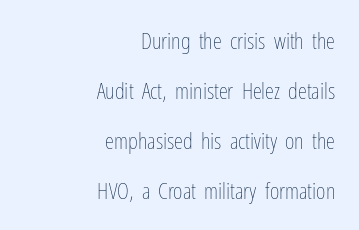
Compared with typical paragraphs, the rows here are farther apart. Teacher's note: observe the even right margin — that is flush-right alignment. This sample uses an upright cut, with every glyph sitting square on the baseline. Bold? No — there's no thickening of the strokes.
